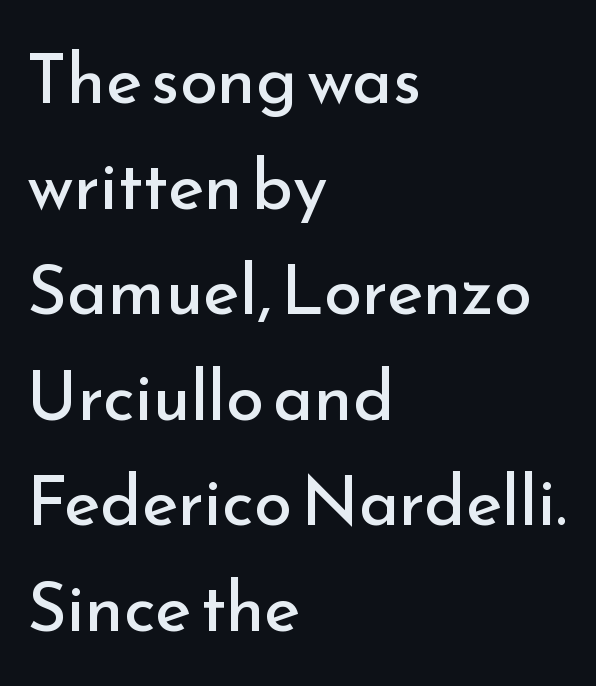
{"serif": "no", "italic": "no", "bold": "no", "weight": "regular", "width": "normal", "stroke_contrast": "low", "x_height": "small", "monospaced": "no", "underline": "no", "align": "left", "line_spacing": "normal", "line_spacing_ratio": 1.53, "letter_spacing": "normal", "letter_spacing_em": 0.0, "glyph_px": 69}
